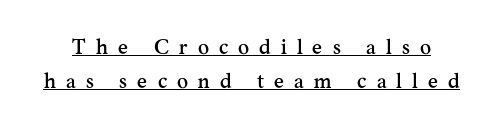
Underlining? Definitely there. What stands out about the letter spacing? Its width — letters are far apart. Posture: upright roman. This sample keeps an unexceptional amount of space between lines.
